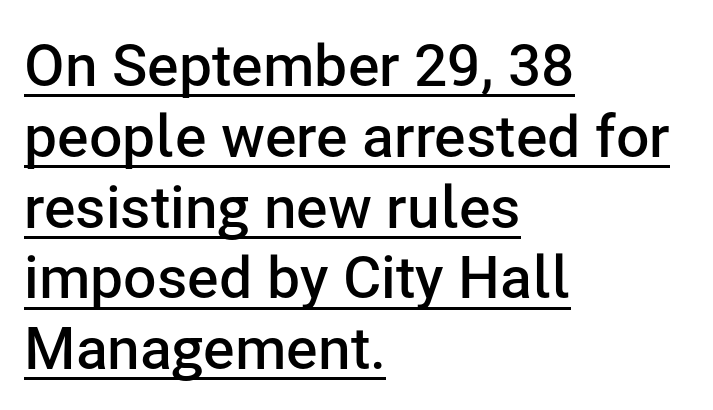
The image shows 59 px semibold sans-serif type, upright; set left-aligned, line spacing 1.2x, normal letter spacing, underlined; low stroke contrast and a medium x-height.
